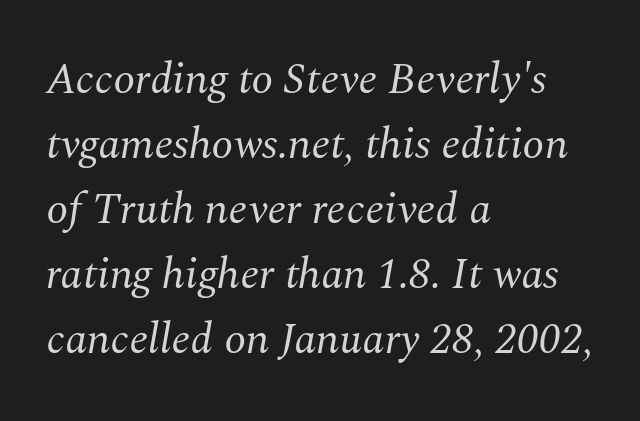
The image shows 44 px regular-weight serif type, italic (leaning right); set left-aligned, normal line spacing (1.48x), normal letter spacing, not underlined; medium stroke contrast and a medium x-height.
